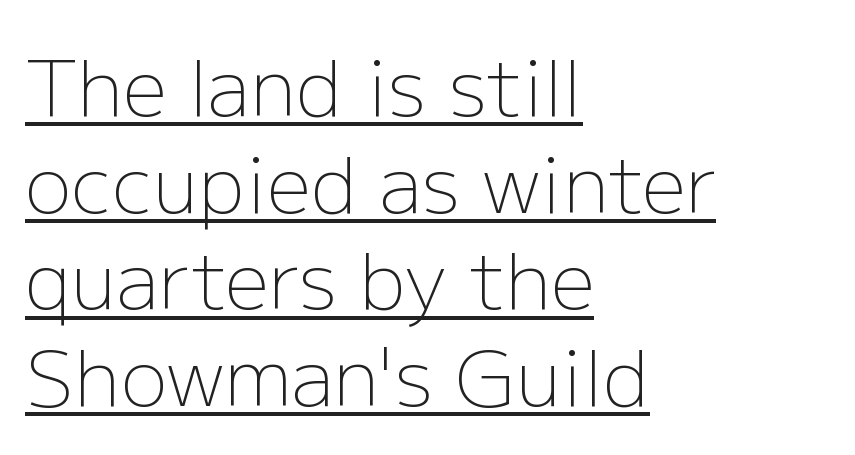
{"serif": "no", "italic": "no", "bold": "no", "weight": "light", "width": "normal", "stroke_contrast": "low", "x_height": "medium", "monospaced": "no", "underline": "yes", "align": "left", "line_spacing_ratio": 1.24, "letter_spacing": "normal", "letter_spacing_em": 0.0, "glyph_px": 78}
